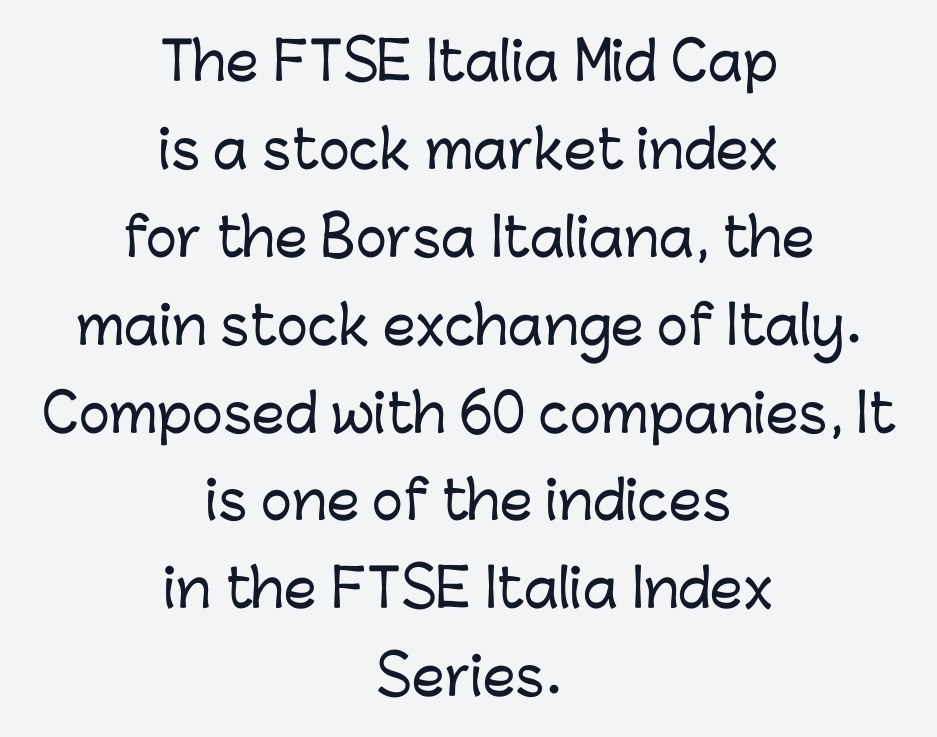
Q: Is the text italic (slanted)? A: No, it is upright.
Q: Is the typeface a serif or a sans-serif typeface? A: Sans-serif.
Q: Is the text underlined? A: No.
Q: How is the paragraph aligned? A: Centered.
Q: Is the spacing between letters normal or unusually wide? A: Normal.
Q: Is the spacing between lines tight, normal or loose? A: Normal.
Q: Width (condensed, normal, or wide)? A: Normal.
Q: Stroke contrast? A: Low.
Q: x-height? A: Medium.
Q: Monospaced? A: No.
